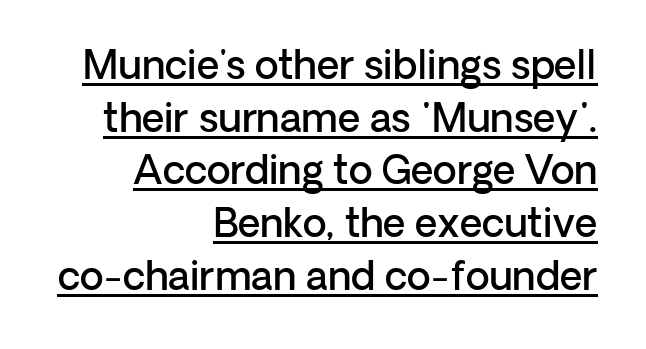
The image shows 39 px semibold sans-serif type, upright; set right-aligned, normal line spacing (1.35x), normal letter spacing, underlined; low stroke contrast and a medium x-height.
